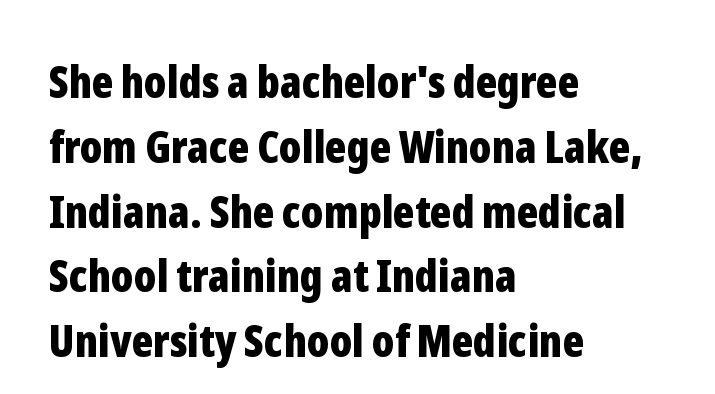
Q: Is the text bold? A: Yes.
Q: Is the text italic (slanted)? A: No, it is upright.
Q: Is the typeface a serif or a sans-serif typeface? A: Sans-serif.
Q: Is the text underlined? A: No.
Q: How is the paragraph aligned? A: Left-aligned.
Q: Is the spacing between letters normal or unusually wide? A: Normal.
Q: Is the spacing between lines tight, normal or loose? A: Normal.
Q: Width (condensed, normal, or wide)? A: Condensed.
Q: Stroke contrast? A: Low.
Q: x-height? A: Medium.
Q: Monospaced? A: No.
